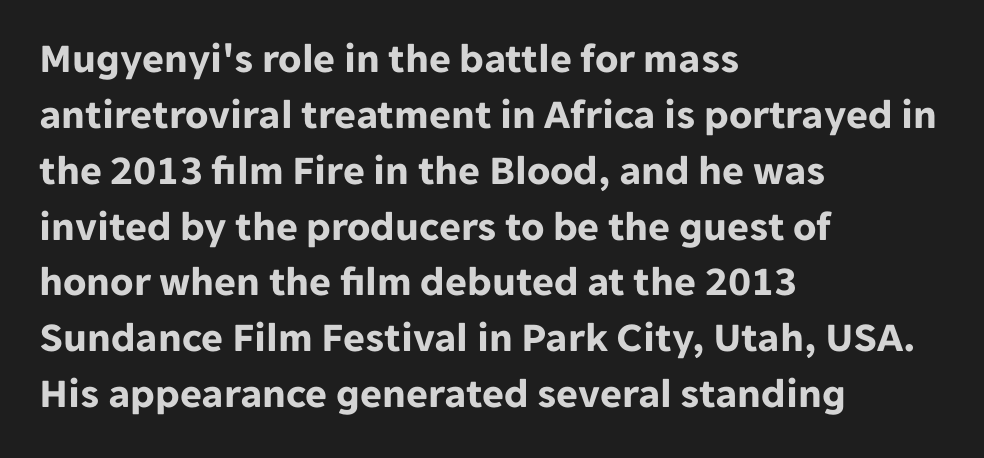
{"serif": "no", "italic": "no", "bold": "yes", "weight": "bold", "width": "normal", "stroke_contrast": "low", "x_height": "medium", "monospaced": "no", "underline": "no", "align": "left", "line_spacing": "normal", "line_spacing_ratio": 1.33, "letter_spacing": "normal", "letter_spacing_em": 0.0, "glyph_px": 42}
